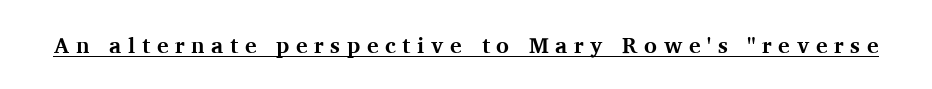
Q: Is the text bold? A: Yes.
Q: Is the text italic (slanted)? A: No, it is upright.
Q: Is the text underlined? A: Yes.
Q: Is the spacing between letters normal or unusually wide? A: Unusually wide.
